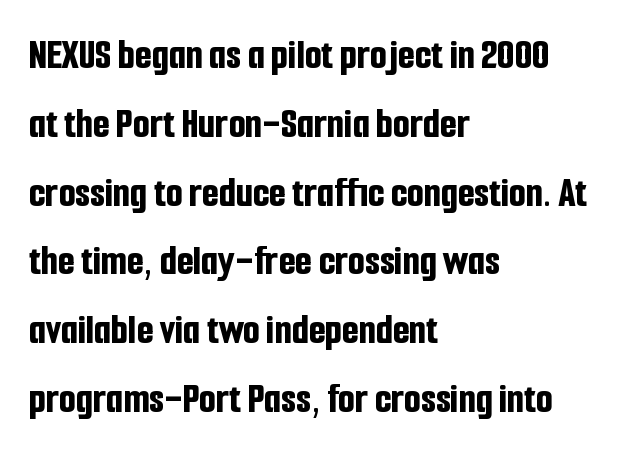
Q: Is the text bold? A: Yes.
Q: Is the text italic (slanted)? A: No, it is upright.
Q: Is the typeface a serif or a sans-serif typeface? A: Sans-serif.
Q: Is the text underlined? A: No.
Q: How is the paragraph aligned? A: Left-aligned.
Q: Is the spacing between letters normal or unusually wide? A: Normal.
Q: Is the spacing between lines tight, normal or loose? A: Normal.
Q: Width (condensed, normal, or wide)? A: Condensed.
Q: Stroke contrast? A: Low.
Q: x-height? A: Medium.
Q: Monospaced? A: No.
